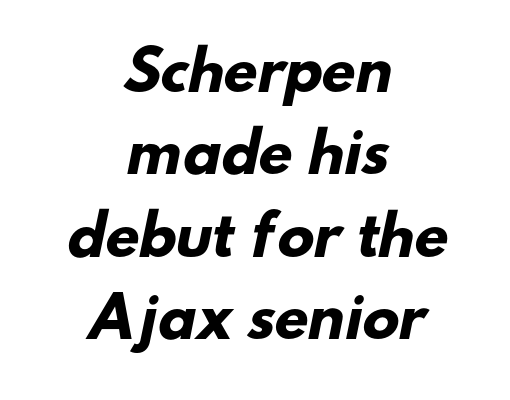
{"serif": "no", "bold": "yes", "weight": "heavy", "width": "normal", "stroke_contrast": "low", "x_height": "small", "monospaced": "no", "underline": "no", "align": "center", "line_spacing": "normal", "line_spacing_ratio": 1.5, "letter_spacing": "normal", "letter_spacing_em": 0.0, "glyph_px": 55}
